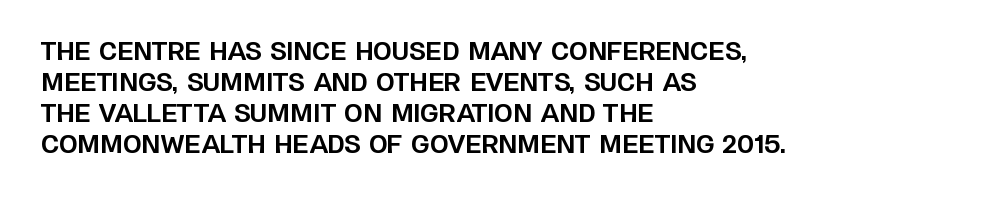
If you measured baseline to baseline, you'd find a middling distance. The specimen reads as upright at a glance. Glyph-to-glyph distance matches everyday printed text. Heavy, bold letterforms. Each row of text sits above clean, open space.
